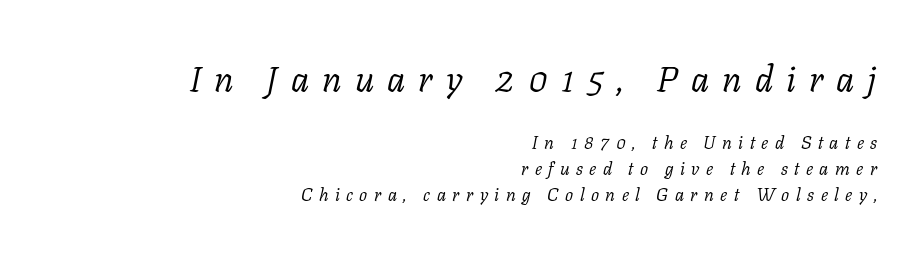
Q: Is the text bold? A: No.
Q: Is the text italic (slanted)? A: Yes, it leans right by about 11 degrees.
Q: Is the typeface a serif or a sans-serif typeface? A: Serif.
Q: Is the text underlined? A: No.
Q: How is the paragraph aligned? A: Right-aligned.
Q: Is the spacing between letters normal or unusually wide? A: Unusually wide.
Q: Is the spacing between lines tight, normal or loose? A: Normal.
Q: Which block of text is set in a larger size, the first (top) or the second (bottom)? A: The first (top) one.
Q: Width (condensed, normal, or wide)? A: Normal.
Q: Stroke contrast? A: Low.
Q: x-height? A: Medium.
Q: Monospaced? A: No.
